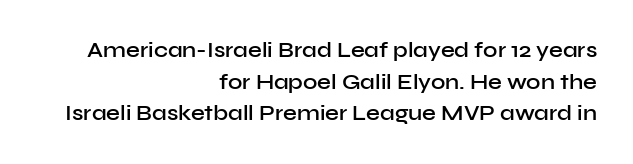
{"italic": "no", "bold": "semi", "underline": "no", "align": "right", "line_spacing": "normal", "line_spacing_ratio": 1.44, "letter_spacing": "normal", "letter_spacing_em": 0.0, "glyph_px": 22}
